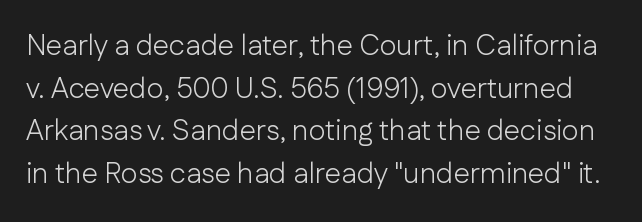
{"serif": "no", "italic": "no", "bold": "no", "weight": "light", "width": "normal", "stroke_contrast": "low", "x_height": "medium", "monospaced": "no", "underline": "no", "line_spacing": "normal", "line_spacing_ratio": 1.47, "letter_spacing": "normal", "letter_spacing_em": 0.0, "glyph_px": 29}
